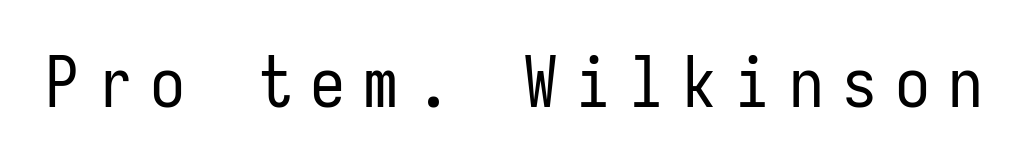
{"serif": "no", "italic": "no", "bold": "no", "weight": "regular", "width": "condensed", "stroke_contrast": "low", "x_height": "medium", "monospaced": "yes", "underline": "no", "letter_spacing": "wide", "letter_spacing_em": 0.26, "glyph_px": 70}
